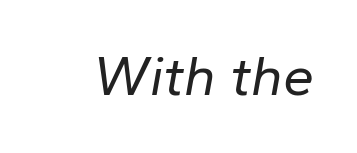
Q: Is the text bold? A: No.
Q: Is the text italic (slanted)? A: Yes, it leans right by about 10 degrees.
Q: Is the text underlined? A: No.
Q: Is the spacing between letters normal or unusually wide? A: Normal.
Q: Width (condensed, normal, or wide)? A: Normal.
Q: Stroke contrast? A: Low.
Q: x-height? A: Medium.
Q: Monospaced? A: No.
